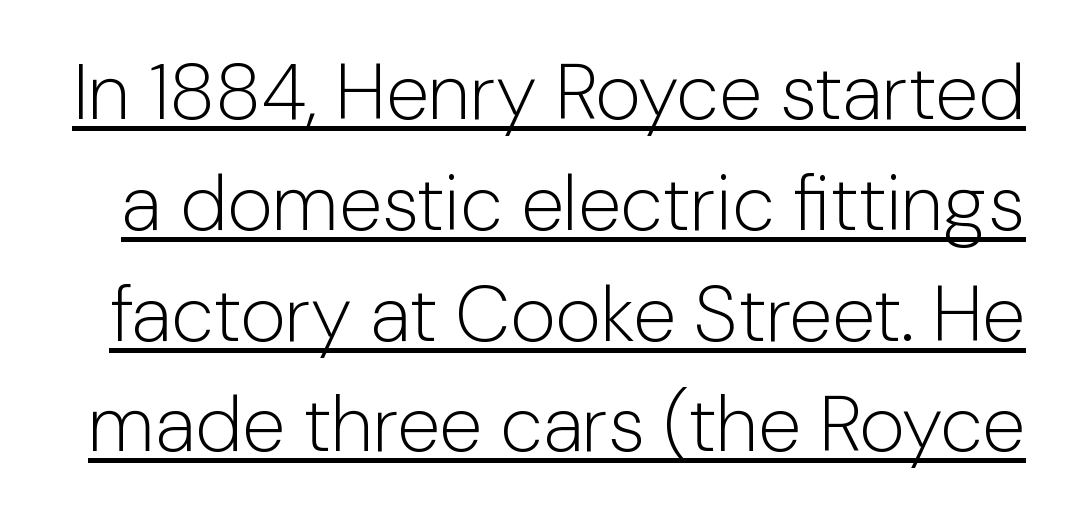
Baseline-to-baseline distance is the conventional proportion of letter height. Character widths vary here, with narrow letters taking less room than wide ones. The rendering shows plain stroke endings on the letterforms — a sans-serif design. Compared with typical body copy, the letter spacing here is the same. Posture: vertical.
